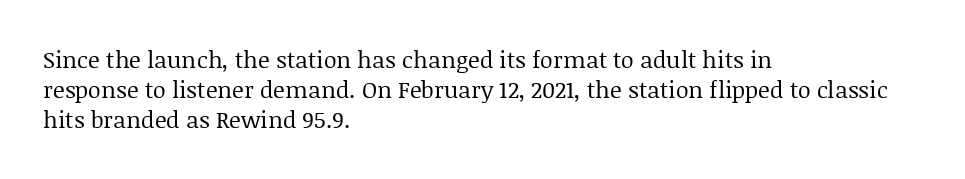
Teacher's note: observe the even left margin — that is flush-left alignment. Does extra space separate the letters? No, they use regular spacing. In terms of posture, this sample is upright. The glyphs are unaccompanied by any horizontal stroke below them. The lines sit at an ordinary, default distance from one another.
